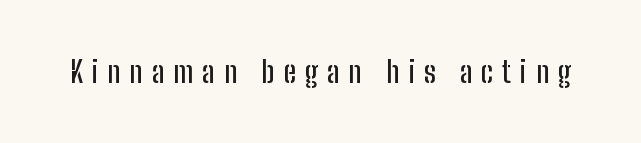
Words appear elongated and porous because spacing is wide. The axis of the letterforms is exactly vertical. Examine the stroke ends and you'll find no serifs. The rendering uses natural spacing where letterforms have individual widths. Has an underline been added? It has not.
